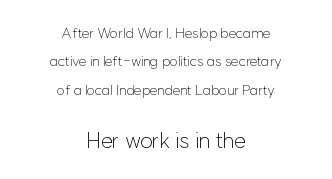
{"italic": "no", "bold": "no", "underline": "no", "align": "center", "line_spacing": "loose", "line_spacing_ratio": 2.02, "letter_spacing": "normal", "letter_spacing_em": 0.0, "larger_block": "second", "size_ratio": 1.57, "glyph_px": 22}
